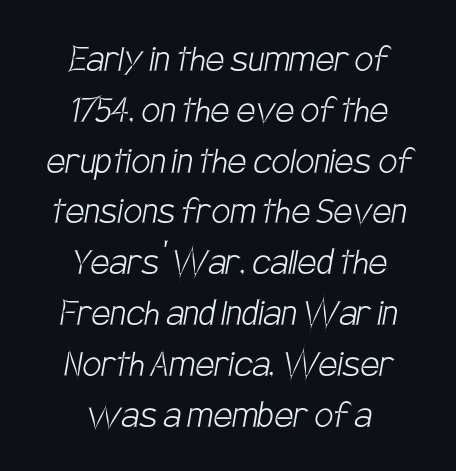
You could not count columns in this text — the font is proportionally spaced. Stem width sits at or under what a default text font uses. Unlike a traditional serif, this face leaves its strokes unadorned. The typesetter chose a symmetrical, centered arrangement here. Check the space under the baseline: it is left empty.
